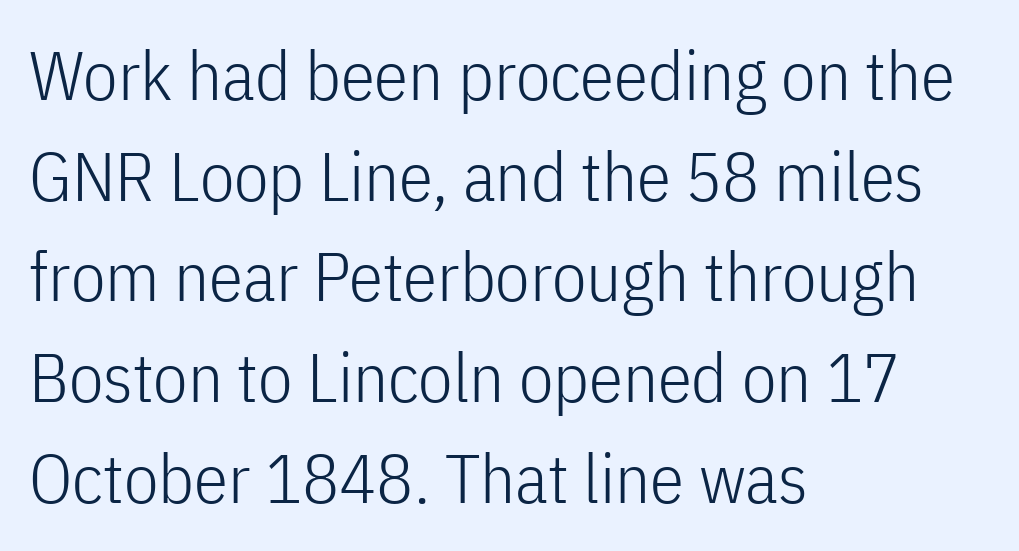
Q: Is the text bold? A: No.
Q: Is the text italic (slanted)? A: No, it is upright.
Q: Is the typeface a serif or a sans-serif typeface? A: Sans-serif.
Q: Is the text underlined? A: No.
Q: How is the paragraph aligned? A: Left-aligned.
Q: Is the spacing between letters normal or unusually wide? A: Normal.
Q: Is the spacing between lines tight, normal or loose? A: Normal.
Q: Width (condensed, normal, or wide)? A: Condensed.
Q: Stroke contrast? A: Low.
Q: x-height? A: Medium.
Q: Monospaced? A: No.
